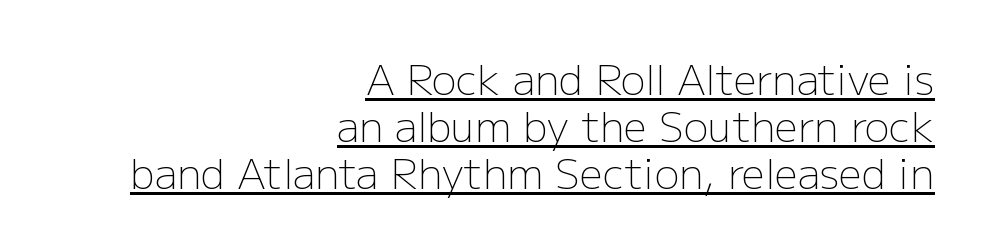
{"serif": "no", "italic": "no", "bold": "no", "weight": "light", "width": "normal", "stroke_contrast": "low", "x_height": "medium", "monospaced": "no", "underline": "yes", "align": "right", "line_spacing": "tight", "line_spacing_ratio": 1.15, "letter_spacing": "normal", "letter_spacing_em": 0.0, "glyph_px": 41}
